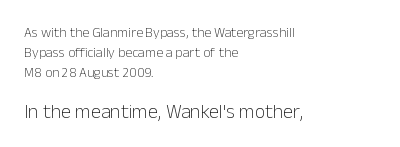
{"italic": "no", "bold": "no", "underline": "no", "align": "left", "line_spacing": "normal", "line_spacing_ratio": 1.44, "letter_spacing": "normal", "letter_spacing_em": 0.0, "larger_block": "second", "size_ratio": 1.43, "glyph_px": 20}
